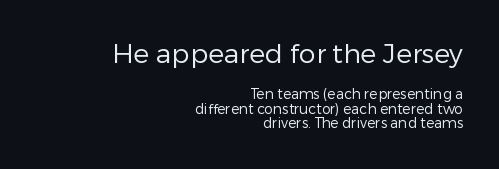
The image shows 27 px text type, upright; set right-aligned, tight line spacing (1.03x), normal letter spacing, not underlined; the first (top) block is 1.93x larger.
